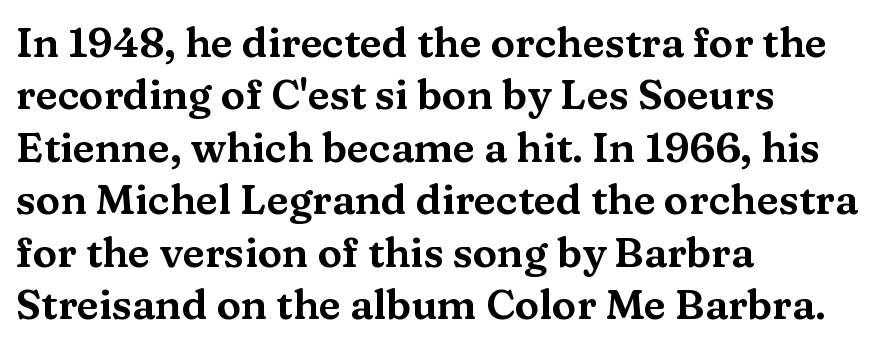
In CSS terms this would be text-align: left. You could not count columns in this text — the font is proportionally spaced. The typography opts for an upright posture over an oblique one. This is serif lettering, the kind often seen in printed books.
